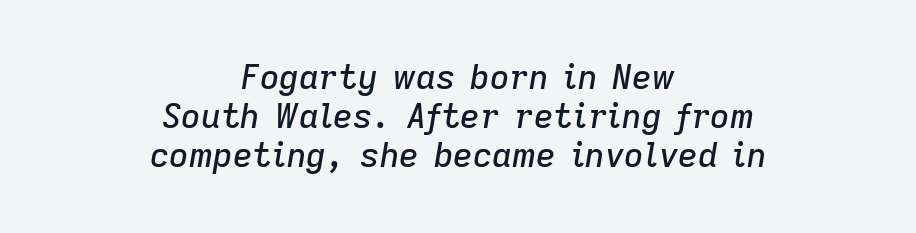
The image shows 34 px text type, italic (leaning right); set centered, tight line spacing (1.15x), normal letter spacing, not underlined; low stroke contrast and a medium x-height.
